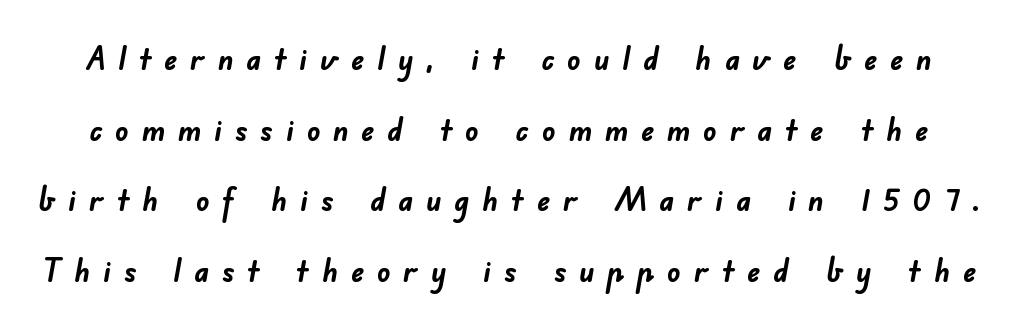
{"serif": "no", "bold": "yes", "weight": "semibold", "width": "normal", "stroke_contrast": "low", "x_height": "small", "monospaced": "no", "underline": "no", "line_spacing": "loose", "line_spacing_ratio": 2.14, "letter_spacing": "wide", "letter_spacing_em": 0.38, "glyph_px": 33}
